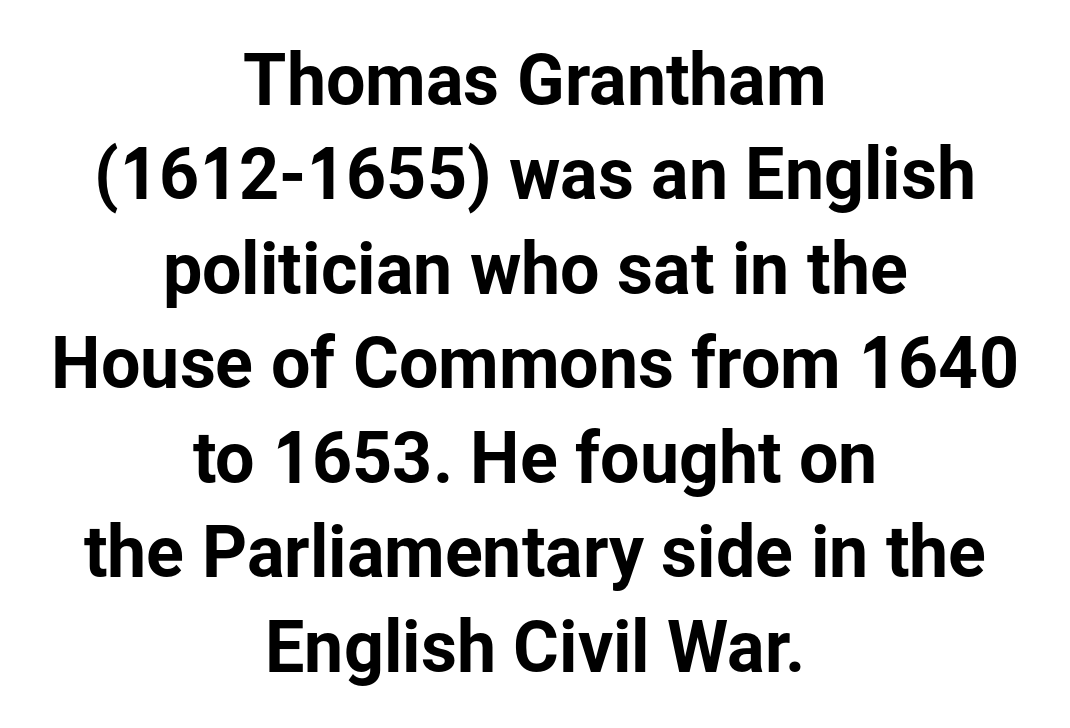
{"serif": "no", "italic": "no", "width": "normal", "stroke_contrast": "low", "x_height": "medium", "monospaced": "no", "underline": "no", "align": "center", "line_spacing": "normal", "line_spacing_ratio": 1.35, "letter_spacing": "normal", "letter_spacing_em": 0.0, "glyph_px": 70}
